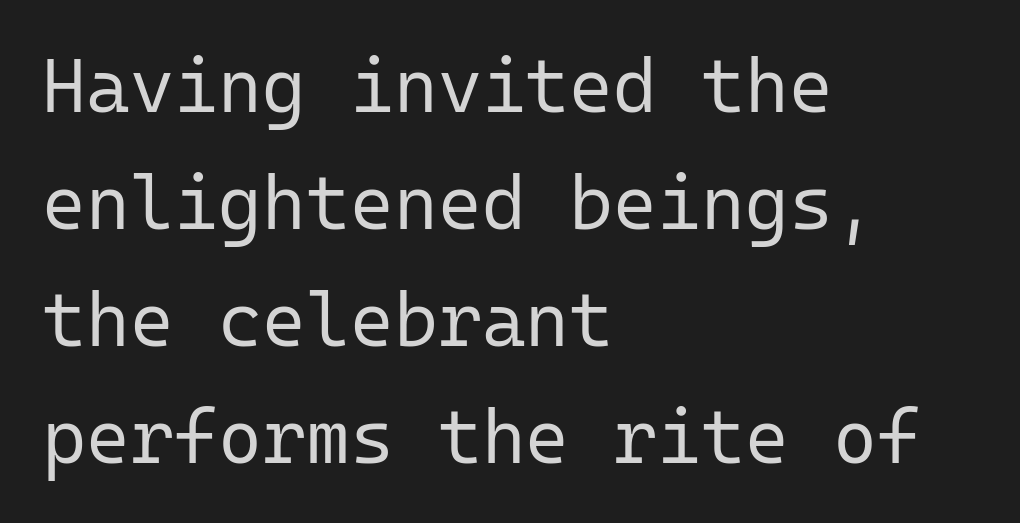
Q: Is the text bold? A: No.
Q: Is the text italic (slanted)? A: No, it is upright.
Q: Is the typeface a serif or a sans-serif typeface? A: Sans-serif.
Q: Is the text underlined? A: No.
Q: How is the paragraph aligned? A: Left-aligned.
Q: Is the spacing between letters normal or unusually wide? A: Normal.
Q: Is the spacing between lines tight, normal or loose? A: Normal.
Q: Width (condensed, normal, or wide)? A: Normal.
Q: Stroke contrast? A: Low.
Q: x-height? A: Medium.
Q: Monospaced? A: Yes.
